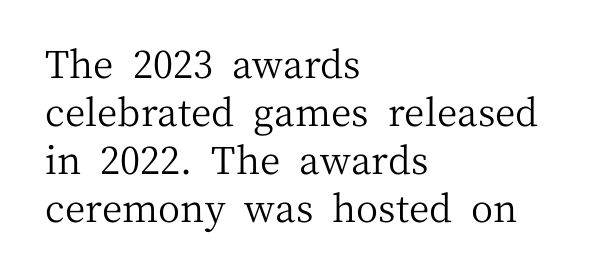
The image shows 38 px regular-weight serif type, upright; set left-aligned, normal line spacing (1.26x), normal letter spacing, not underlined; medium stroke contrast and a medium x-height.
